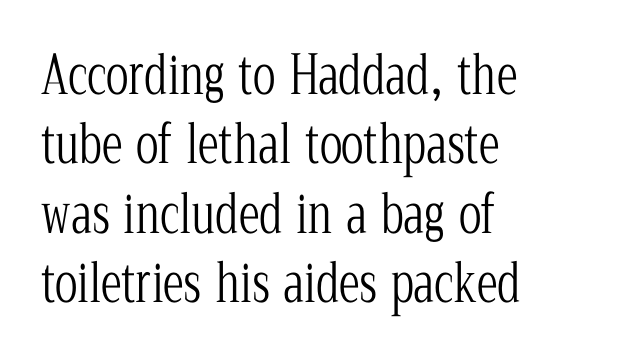
Q: Is the text bold? A: No.
Q: Is the text italic (slanted)? A: No, it is upright.
Q: Is the typeface a serif or a sans-serif typeface? A: Serif.
Q: Is the text underlined? A: No.
Q: How is the paragraph aligned? A: Left-aligned.
Q: Is the spacing between letters normal or unusually wide? A: Normal.
Q: Is the spacing between lines tight, normal or loose? A: Normal.
Q: Width (condensed, normal, or wide)? A: Condensed.
Q: Stroke contrast? A: Low.
Q: x-height? A: Medium.
Q: Monospaced? A: No.
